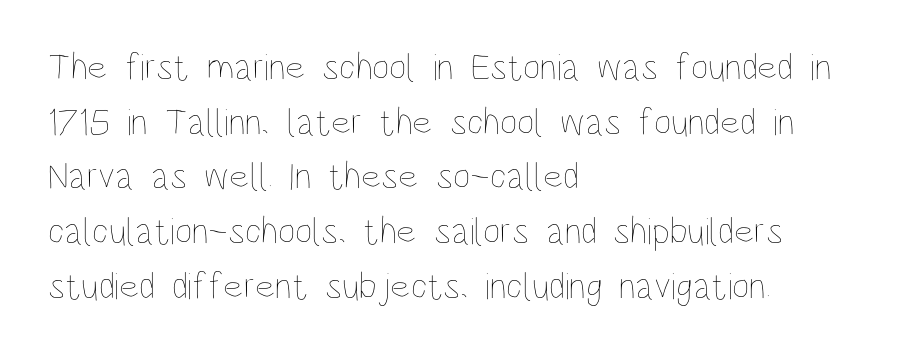
Q: Is the text bold? A: No.
Q: Is the text italic (slanted)? A: No, it is upright.
Q: Is the text underlined? A: No.
Q: How is the paragraph aligned? A: Left-aligned.
Q: Is the spacing between letters normal or unusually wide? A: Normal.
Q: Is the spacing between lines tight, normal or loose? A: Normal.
Q: Width (condensed, normal, or wide)? A: Condensed.
Q: Stroke contrast? A: Low.
Q: x-height? A: Large.
Q: Monospaced? A: No.
